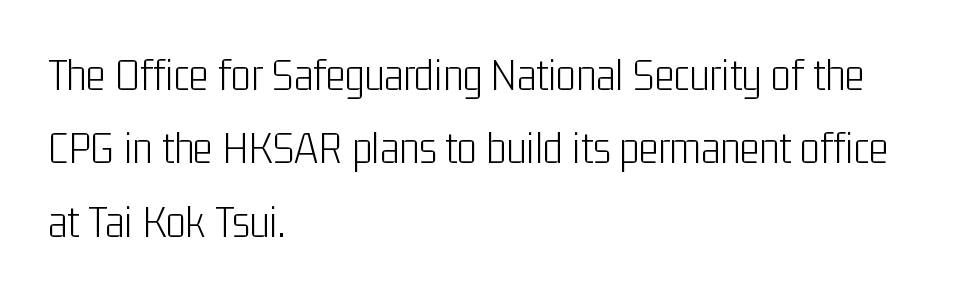
The rendering uses natural spacing where letterforms have individual widths. Characters follow at the spacing the type designer built in. This rendering features lettering with no underline. The face looks like a standard text weight, possibly lighter.
